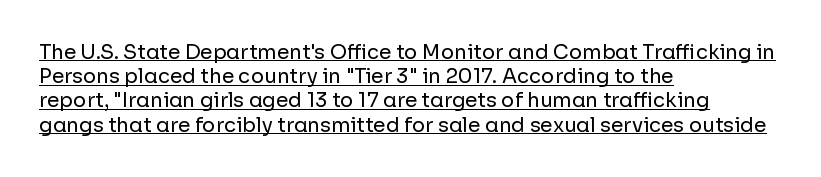
One-word summary of the alignment: left. Posture: upright roman. Letter spacing: default. The rendering uses the underline text-decoration.
